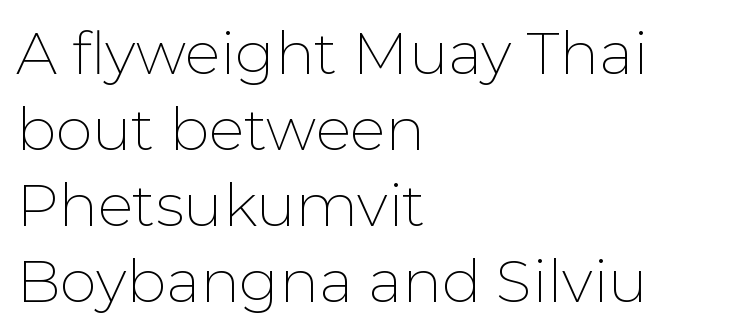
The image shows 59 px thin sans-serif type, upright; set left-aligned, normal line spacing (1.29x), normal letter spacing, not underlined; low stroke contrast and a medium x-height.
